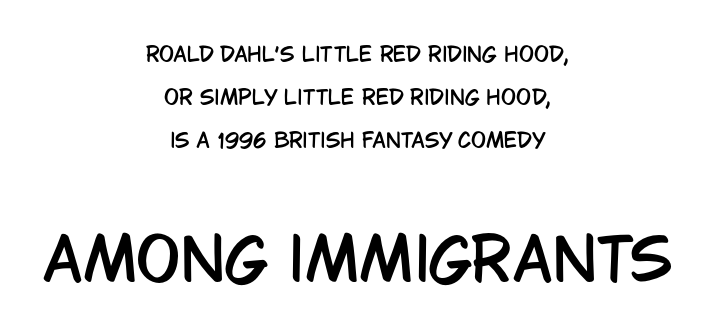
Q: Is the text italic (slanted)? A: No, it is upright.
Q: Is the typeface a serif or a sans-serif typeface? A: Sans-serif.
Q: Is the text underlined? A: No.
Q: How is the paragraph aligned? A: Centered.
Q: Is the spacing between letters normal or unusually wide? A: Normal.
Q: Is the spacing between lines tight, normal or loose? A: Loose.
Q: Which block of text is set in a larger size, the first (top) or the second (bottom)? A: The second (bottom) one.
Q: Width (condensed, normal, or wide)? A: Condensed.
Q: Stroke contrast? A: Low.
Q: x-height? A: Large.
Q: Monospaced? A: No.
